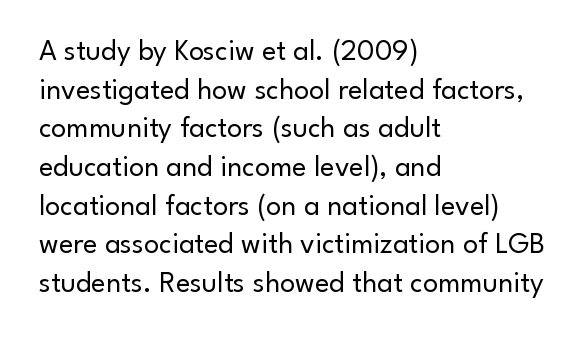
Q: Is the text bold? A: No.
Q: Is the text italic (slanted)? A: No, it is upright.
Q: Is the typeface a serif or a sans-serif typeface? A: Sans-serif.
Q: Is the text underlined? A: No.
Q: How is the paragraph aligned? A: Left-aligned.
Q: Is the spacing between letters normal or unusually wide? A: Normal.
Q: Is the spacing between lines tight, normal or loose? A: Normal.
Q: Width (condensed, normal, or wide)? A: Normal.
Q: Stroke contrast? A: Low.
Q: x-height? A: Small.
Q: Monospaced? A: No.
